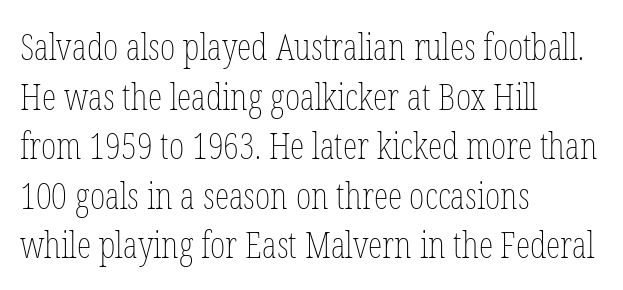
{"italic": "no", "bold": "no", "weight": "thin", "width": "condensed", "stroke_contrast": "low", "x_height": "medium", "monospaced": "no", "underline": "no", "align": "left", "line_spacing": "normal", "line_spacing_ratio": 1.34, "letter_spacing": "normal", "letter_spacing_em": 0.0, "glyph_px": 37}
